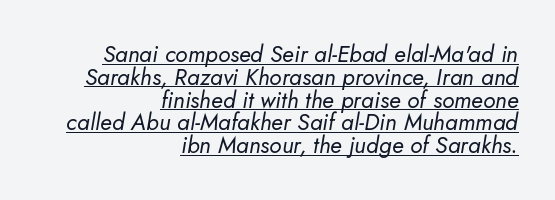
The image shows 23 px text type, italic (leaning right); set right-aligned, tight line spacing (0.99x), normal letter spacing, underlined.
